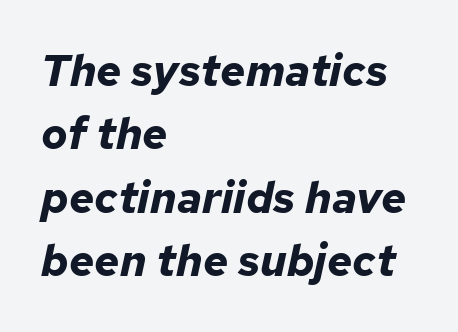
Short and long lines alike share a common starting point at left. These lines carry a lot of weight — the face is fully bold. The lettering tilts uniformly, giving the passage an italic look. Rows of type keep a routine distance in the vertical direction. Looks like regular typesetting: each glyph gets only the width it needs.
